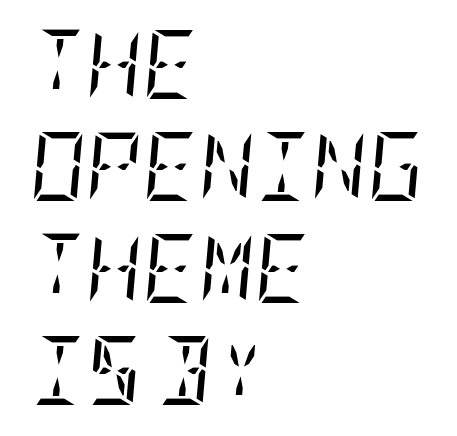
The image shows 69 px regular-weight, condensed serif type, italic (leaning right); set left-aligned, normal line spacing (1.48x), normal letter spacing, not underlined; low stroke contrast and a large x-height.
